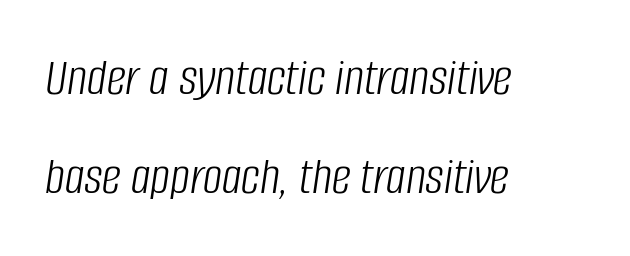
The image shows 54 px light, condensed type, italic (leaning right); set left-aligned, line spacing 1.84x, normal letter spacing, not underlined; low stroke contrast and a large x-height.
